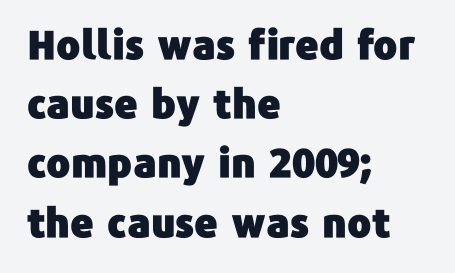
{"serif": "no", "italic": "no", "width": "normal", "stroke_contrast": "low", "x_height": "medium", "monospaced": "no", "underline": "no", "align": "left", "line_spacing": "normal", "line_spacing_ratio": 1.48, "letter_spacing": "normal", "letter_spacing_em": 0.0, "glyph_px": 40}
